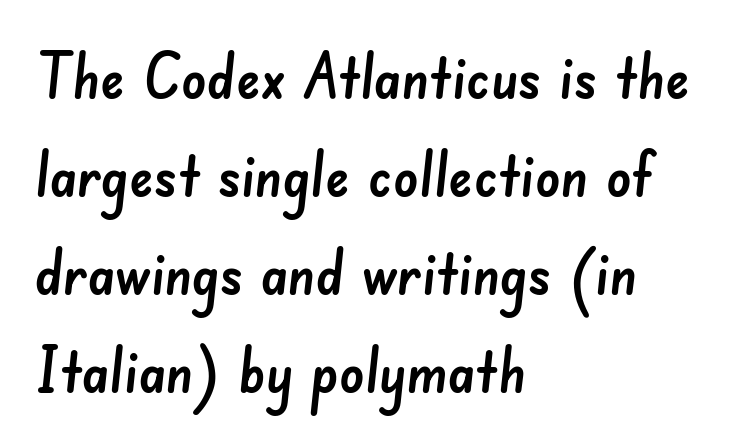
{"serif": "no", "width": "normal", "stroke_contrast": "low", "x_height": "small", "monospaced": "no", "underline": "no", "align": "left", "line_spacing": "normal", "line_spacing_ratio": 1.58, "letter_spacing": "normal", "letter_spacing_em": 0.0, "glyph_px": 62}
